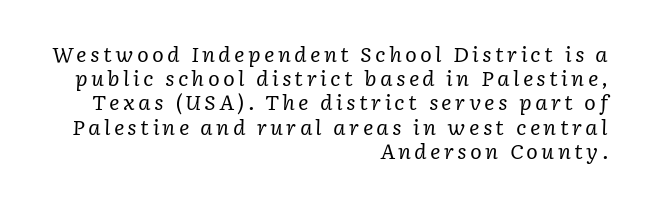
The passage shown is not bold in any degree. Words float on clear page, feet unadorned. Where is the straight margin? On the right. There's an unmistakable incline to the writing here.
